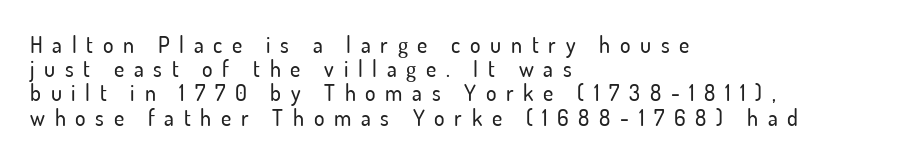
{"italic": "no", "underline": "no", "align": "left", "line_spacing": "tight", "line_spacing_ratio": 1.1, "letter_spacing": "wide", "letter_spacing_em": 0.44, "glyph_px": 22}
